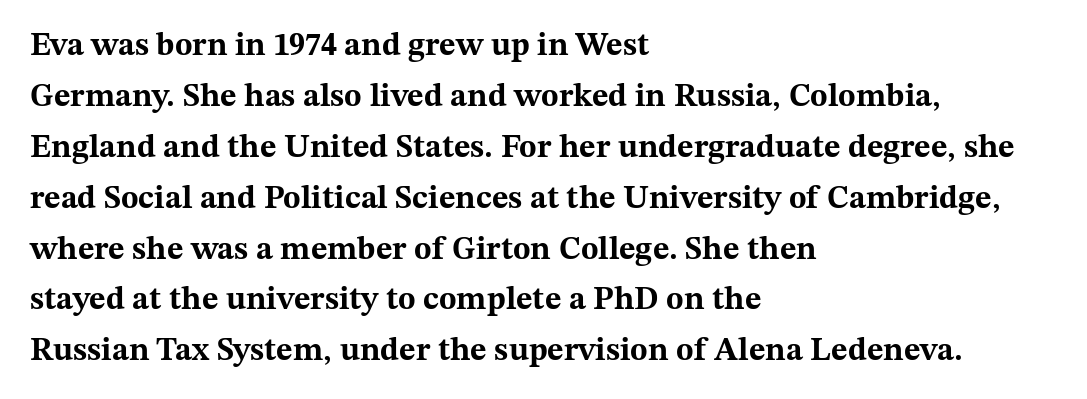
{"serif": "yes", "italic": "no", "bold": "yes", "weight": "bold", "width": "wide", "stroke_contrast": "medium", "x_height": "medium", "monospaced": "no", "underline": "no", "align": "left", "line_spacing": "normal", "line_spacing_ratio": 1.59, "letter_spacing": "normal", "letter_spacing_em": 0.0, "glyph_px": 32}
